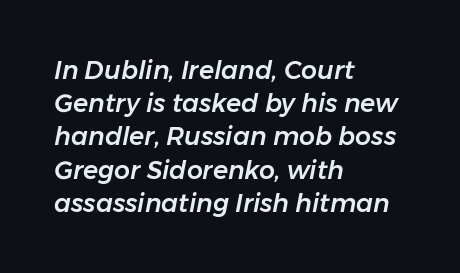
The image shows 25 px text type, italic (leaning right); set left-aligned, normal line spacing (1.33x), normal letter spacing, not underlined.
